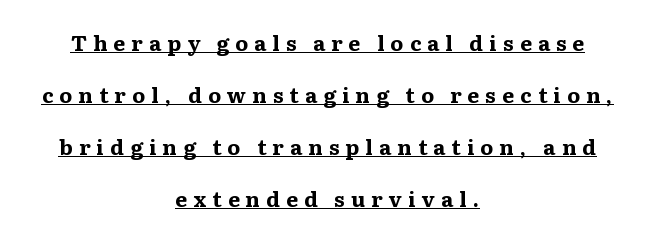
{"italic": "no", "bold": "yes", "underline": "yes", "align": "center", "line_spacing": "loose", "line_spacing_ratio": 2.47, "letter_spacing": "wide", "letter_spacing_em": 0.29, "glyph_px": 21}
